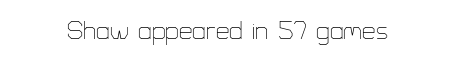
Q: Is the text bold? A: No.
Q: Is the text italic (slanted)? A: No, it is upright.
Q: Is the text underlined? A: No.
Q: Is the spacing between letters normal or unusually wide? A: Normal.
